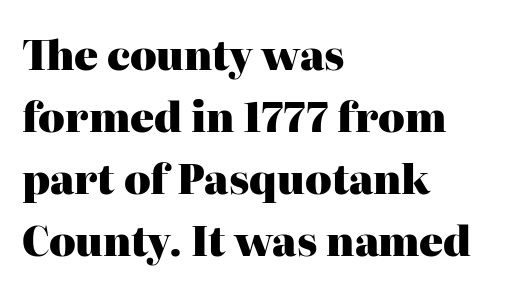
Underlining? Definitely not there. Spacing verdict: proportional, widths tailored to each character. Which margin do the lines hug? The left one — the right edge is uneven. Look at the tracking — it's just the regular setting, nothing added. The characters look thick and weighty, a clear bold. Ascenders rise straight up at ninety degrees.
